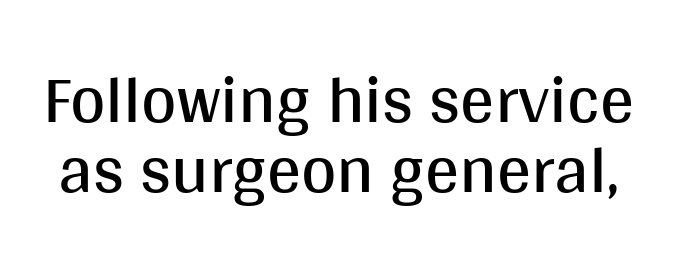
{"serif": "no", "italic": "no", "bold": "no", "weight": "regular", "width": "normal", "stroke_contrast": "medium", "x_height": "large", "monospaced": "no", "underline": "no", "line_spacing": "tight", "line_spacing_ratio": 1.03, "letter_spacing": "normal", "letter_spacing_em": 0.0, "glyph_px": 68}
